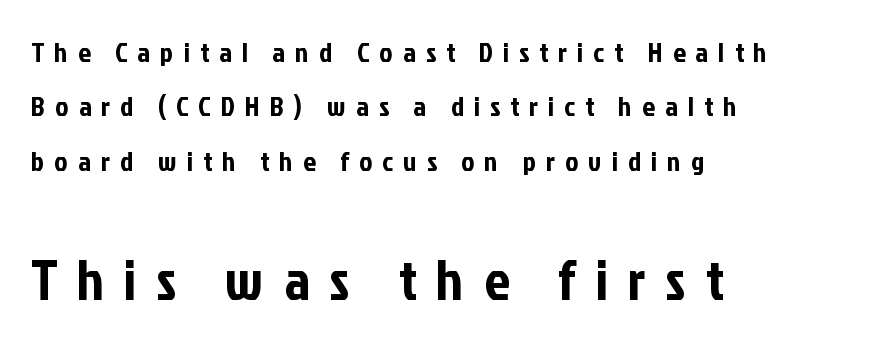
Check where the strokes stop: nothing finishes them off — pure sans. Caption: multi-line text, flush left, ragged right. You could not count columns in this text — the font is proportionally spaced. The letters stand upright; this is a roman face. The lower block of text is set noticeably larger than the block above it. Unmarked baselines from the first word to the last.
